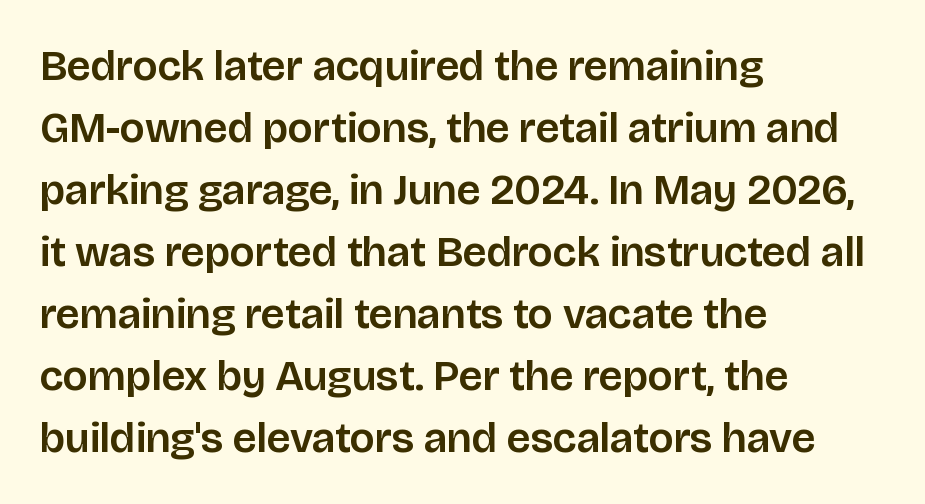
Check under the words: just untouched page. Leading matches the norm, producing a regular column. Casual observation: everything's shoved over to the left. Every character sits straight up, as roman type does.
